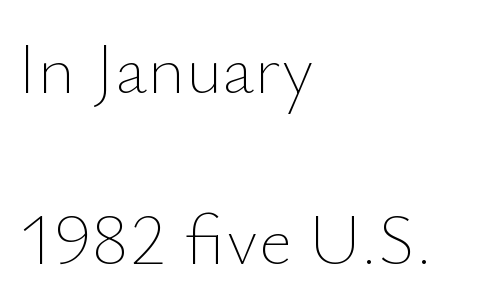
Quick note: underline off. Posture: vertical. Think of a printed novel: that variable character pitch is what you see here. Honestly, the rows look like they've been pulled way apart.
